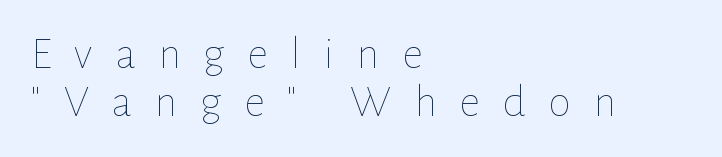
The image shows 46 px thin type, upright; set left-aligned, tight line spacing (1.04x), unusually wide letter spacing (+0.49 em), not underlined; low stroke contrast and a medium x-height.
